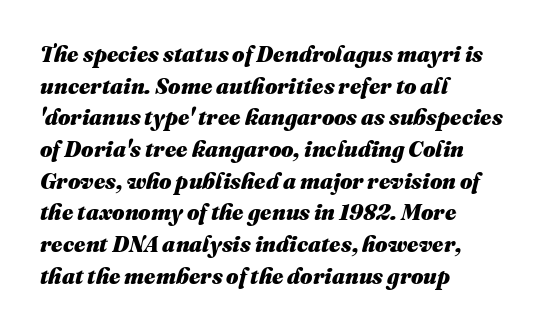
{"italic": "yes", "lean": "right", "slant_degrees": 16, "bold": "yes", "underline": "no", "align": "left", "line_spacing": "normal", "line_spacing_ratio": 1.44, "letter_spacing": "normal", "letter_spacing_em": 0.0, "glyph_px": 22}
